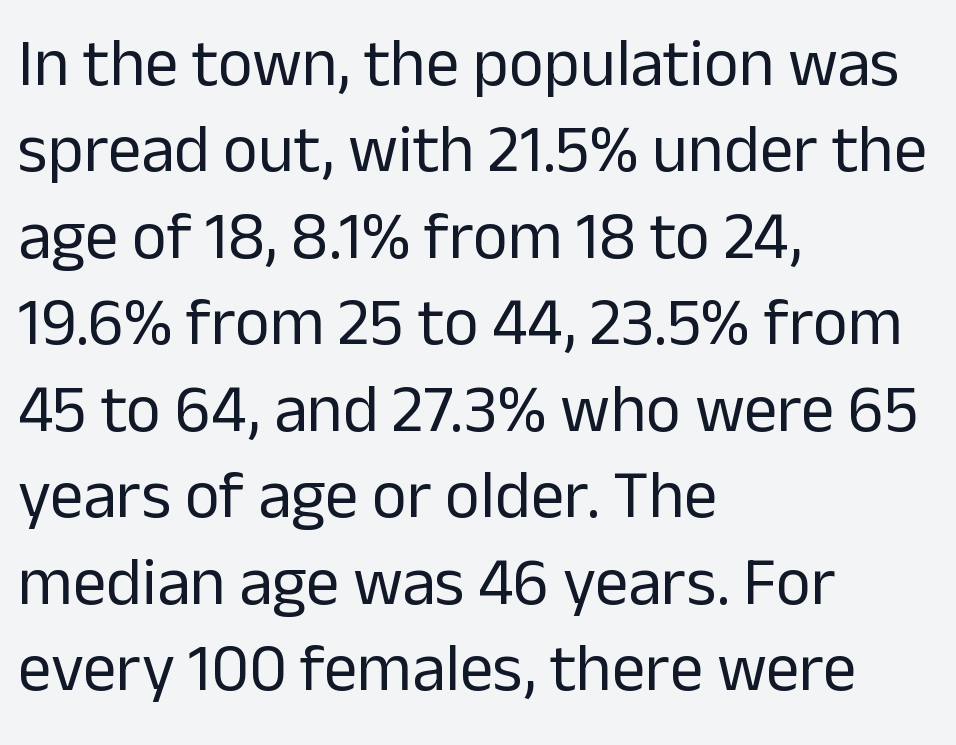
Regarding leading, the lines here are spaced in the standard way. Looks like regular typesetting: each glyph gets only the width it needs. I'd call this a sans setting — the letters go barefoot. The type sits square on the baseline with zero lean. In CSS terms this would be text-align: left.
